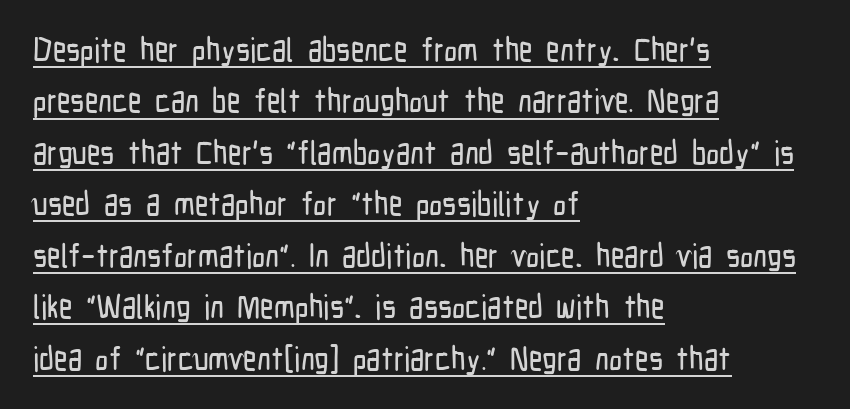
The image shows 33 px condensed sans-serif type, upright; set left-aligned, normal line spacing (1.56x), normal letter spacing, underlined; low stroke contrast and a medium x-height.
